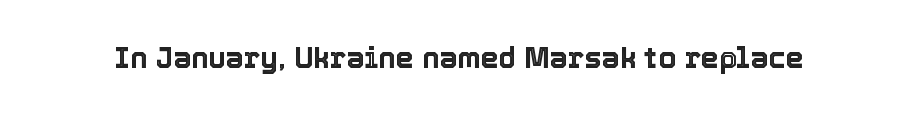
Q: Is the text italic (slanted)? A: No, it is upright.
Q: Is the text underlined? A: No.
Q: Is the spacing between letters normal or unusually wide? A: Normal.
Q: Width (condensed, normal, or wide)? A: Normal.
Q: x-height? A: Medium.
Q: Monospaced? A: No.
